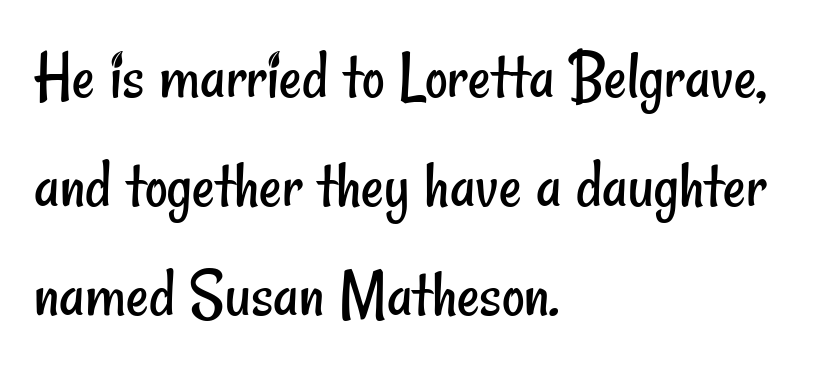
Q: Is the text bold? A: No.
Q: Is the typeface a serif or a sans-serif typeface? A: Sans-serif.
Q: Is the text underlined? A: No.
Q: How is the paragraph aligned? A: Left-aligned.
Q: Is the spacing between letters normal or unusually wide? A: Normal.
Q: Is the spacing between lines tight, normal or loose? A: Normal.
Q: Width (condensed, normal, or wide)? A: Condensed.
Q: Stroke contrast? A: Low.
Q: x-height? A: Small.
Q: Monospaced? A: No.
